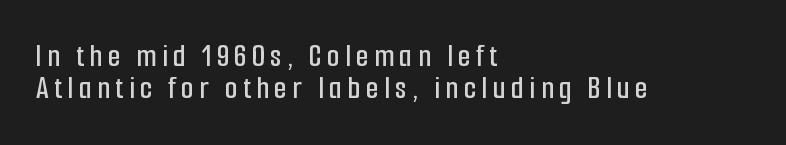
Q: Is the text italic (slanted)? A: No, it is upright.
Q: Is the typeface a serif or a sans-serif typeface? A: Sans-serif.
Q: Is the text underlined? A: No.
Q: How is the paragraph aligned? A: Left-aligned.
Q: Is the spacing between lines tight, normal or loose? A: Tight.
Q: Width (condensed, normal, or wide)? A: Condensed.
Q: Stroke contrast? A: Low.
Q: x-height? A: Medium.
Q: Monospaced? A: No.
